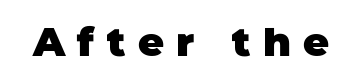
Check under the words: just untouched page. Think of a printed novel: that variable character pitch is what you see here. Unlike a traditional serif, this face leaves its strokes unadorned. Someone cranked the tracking dial way up on this one. Caption: bold face, heavy strokes.
